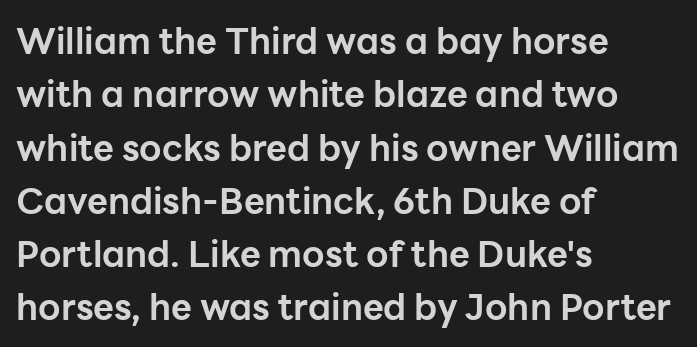
The image shows 36 px bold sans-serif type, upright; set left-aligned, normal line spacing (1.48x), normal letter spacing, not underlined; low stroke contrast and a medium x-height.
